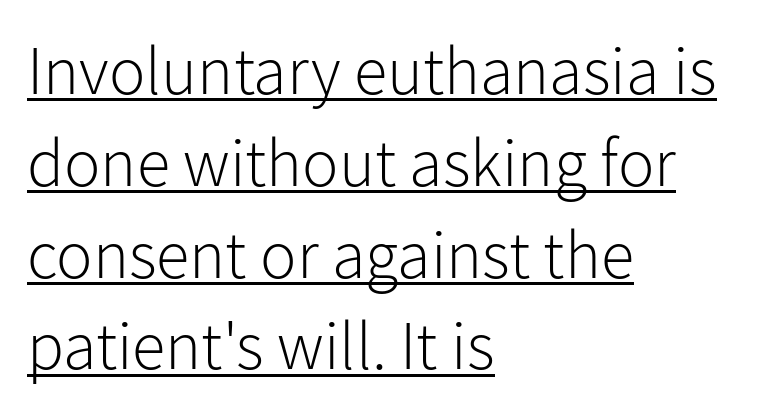
Looks like regular typesetting: each glyph gets only the width it needs. Leading matches the norm, producing a regular column. Italic? Not at all — the glyphs are vertical. The type is set solid horizontally, with unmodified tracking. Examine the stroke ends and you'll find no serifs. If you drew a ruler down the left edge, every line would touch it.
